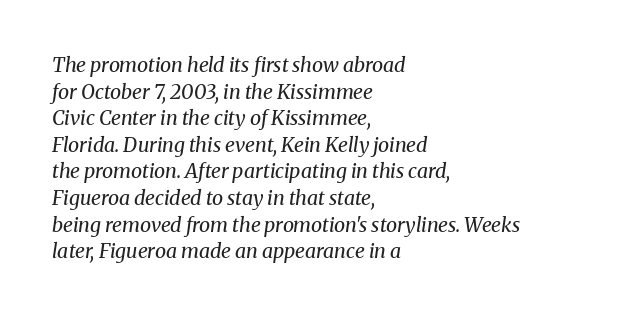
Q: Is the text bold? A: No.
Q: Is the text italic (slanted)? A: Yes, it leans right by about 8 degrees.
Q: Is the text underlined? A: No.
Q: How is the paragraph aligned? A: Left-aligned.
Q: Is the spacing between letters normal or unusually wide? A: Normal.
Q: Is the spacing between lines tight, normal or loose? A: Normal.
